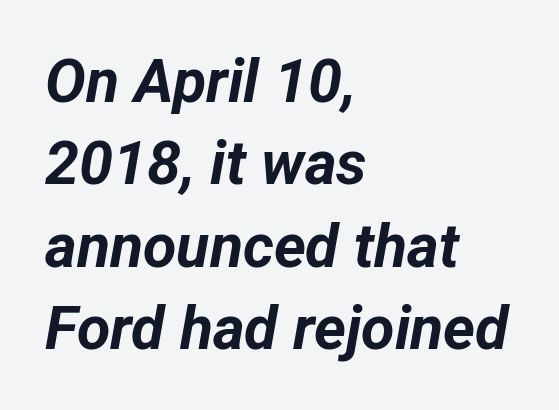
{"italic": "yes", "lean": "right", "slant_degrees": 12, "bold": "yes", "weight": "bold", "width": "normal", "stroke_contrast": "low", "x_height": "medium", "monospaced": "no", "underline": "no", "align": "left", "line_spacing": "normal", "line_spacing_ratio": 1.35, "letter_spacing": "normal", "letter_spacing_em": 0.0, "glyph_px": 61}
